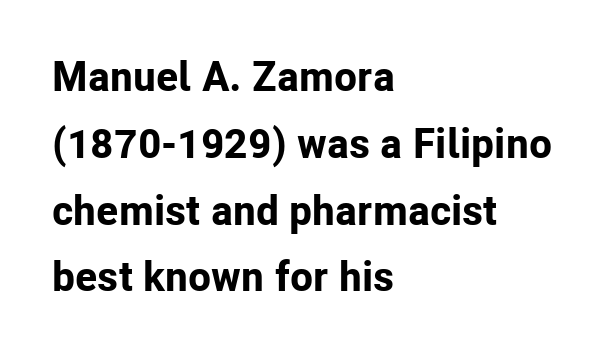
Q: Is the text bold? A: Yes.
Q: Is the text italic (slanted)? A: No, it is upright.
Q: Is the typeface a serif or a sans-serif typeface? A: Sans-serif.
Q: Is the text underlined? A: No.
Q: How is the paragraph aligned? A: Left-aligned.
Q: Is the spacing between letters normal or unusually wide? A: Normal.
Q: Is the spacing between lines tight, normal or loose? A: Normal.
Q: Width (condensed, normal, or wide)? A: Normal.
Q: Stroke contrast? A: Low.
Q: x-height? A: Medium.
Q: Monospaced? A: No.
